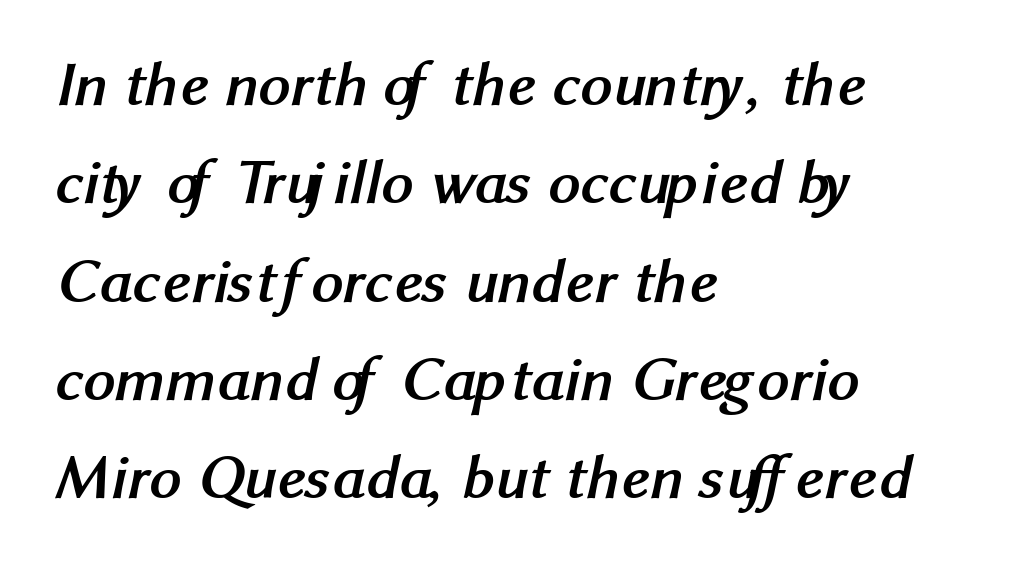
Q: Is the text bold? A: Yes.
Q: Is the typeface a serif or a sans-serif typeface? A: Sans-serif.
Q: Is the text underlined? A: No.
Q: How is the paragraph aligned? A: Left-aligned.
Q: Is the spacing between letters normal or unusually wide? A: Normal.
Q: Is the spacing between lines tight, normal or loose? A: Normal.
Q: Width (condensed, normal, or wide)? A: Normal.
Q: Stroke contrast? A: Medium.
Q: x-height? A: Medium.
Q: Monospaced? A: No.
